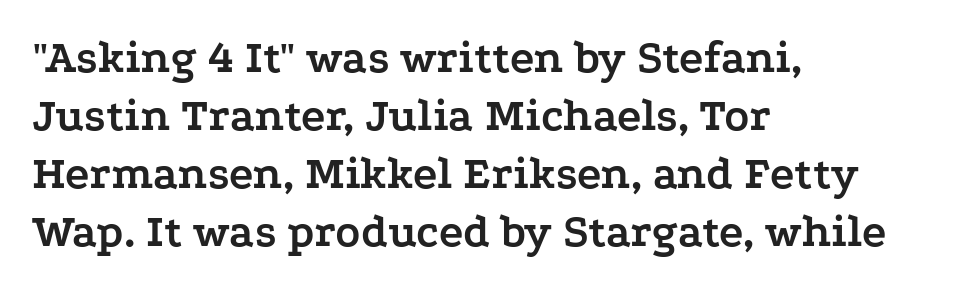
Q: Is the text bold? A: Yes.
Q: Is the text italic (slanted)? A: No, it is upright.
Q: Is the typeface a serif or a sans-serif typeface? A: Serif.
Q: Is the text underlined? A: No.
Q: How is the paragraph aligned? A: Left-aligned.
Q: Is the spacing between letters normal or unusually wide? A: Normal.
Q: Is the spacing between lines tight, normal or loose? A: Normal.
Q: Width (condensed, normal, or wide)? A: Wide.
Q: Stroke contrast? A: Low.
Q: x-height? A: Medium.
Q: Monospaced? A: No.
